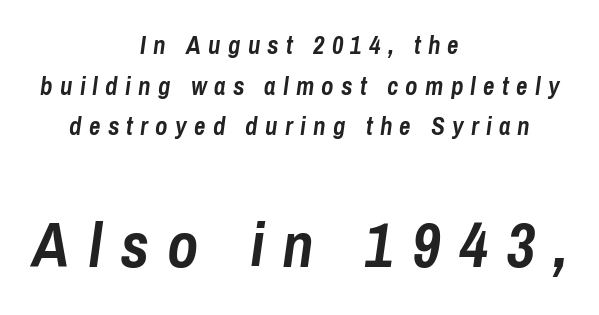
The image shows 63 px semibold, condensed type, italic (leaning right); set centered, normal line spacing (1.63x), unusually wide letter spacing (+0.29 em), not underlined; the second (bottom) block is 2.52x larger; low stroke contrast and a medium x-height.
